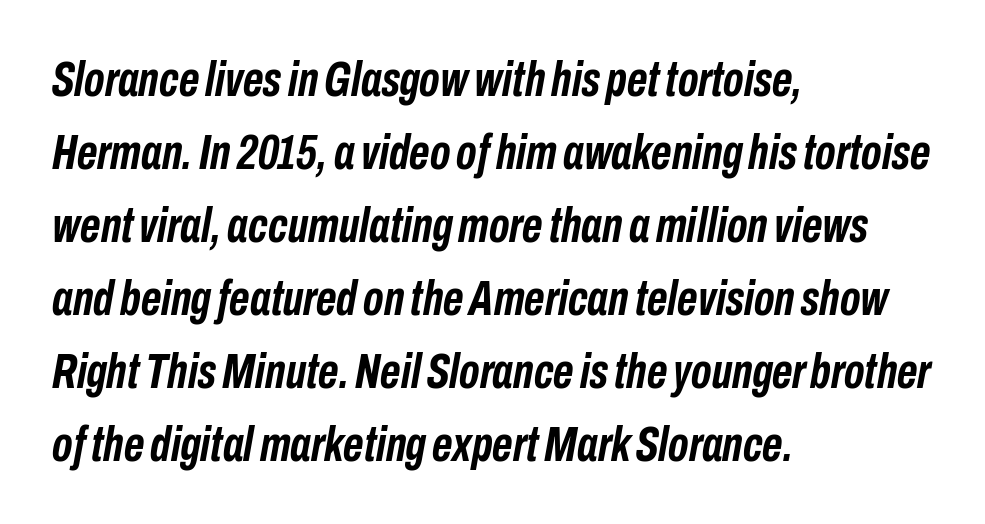
Where is the straight margin? On the left. The foot of each line stays bare and open. Line spacing here is normal. Italic? Definitely — the glyphs are oblique.
